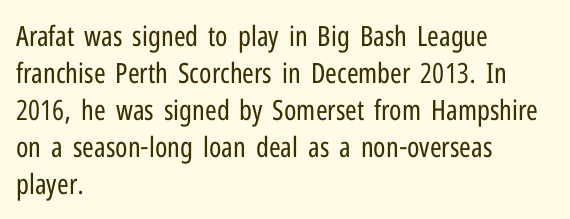
{"serif": "no", "italic": "no", "bold": "no", "weight": "regular", "width": "condensed", "stroke_contrast": "low", "x_height": "medium", "monospaced": "no", "underline": "no", "align": "left", "line_spacing": "normal", "line_spacing_ratio": 1.32, "letter_spacing": "normal", "letter_spacing_em": 0.0, "glyph_px": 28}
